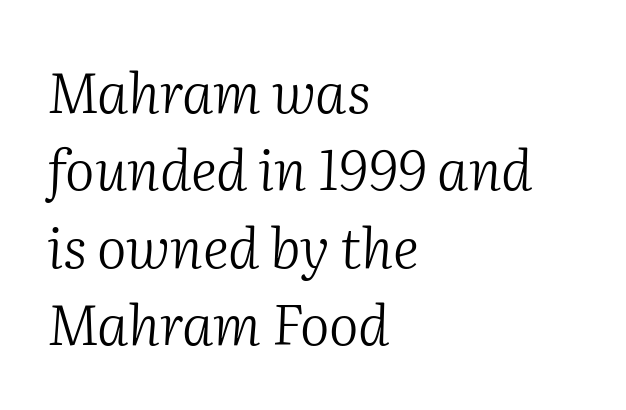
The image shows 56 px light serif type, italic (leaning right); set left-aligned, normal line spacing (1.38x), normal letter spacing, not underlined; medium stroke contrast and a medium x-height.
